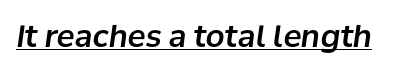
Q: Is the text italic (slanted)? A: Yes, it leans right by about 8 degrees.
Q: Is the text underlined? A: Yes.
Q: Is the spacing between letters normal or unusually wide? A: Normal.
Q: Width (condensed, normal, or wide)? A: Normal.
Q: Stroke contrast? A: Low.
Q: x-height? A: Medium.
Q: Monospaced? A: No.
